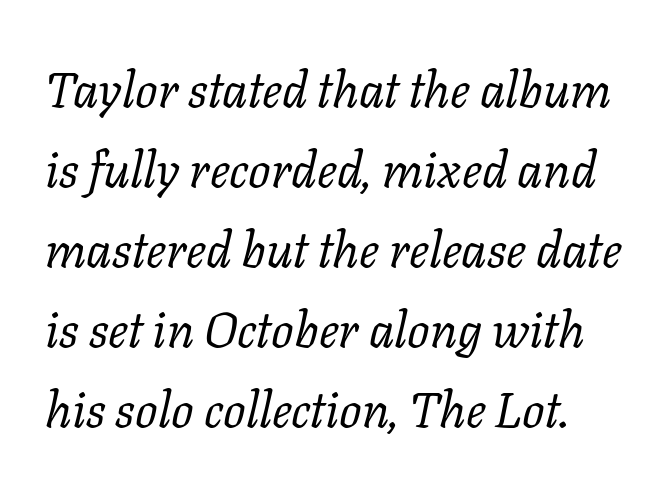
{"serif": "yes", "italic": "yes", "lean": "right", "slant_degrees": 11, "bold": "no", "weight": "regular", "width": "normal", "stroke_contrast": "low", "x_height": "medium", "monospaced": "no", "underline": "no", "line_spacing": "normal", "line_spacing_ratio": 1.6, "letter_spacing": "normal", "letter_spacing_em": 0.0, "glyph_px": 50}
